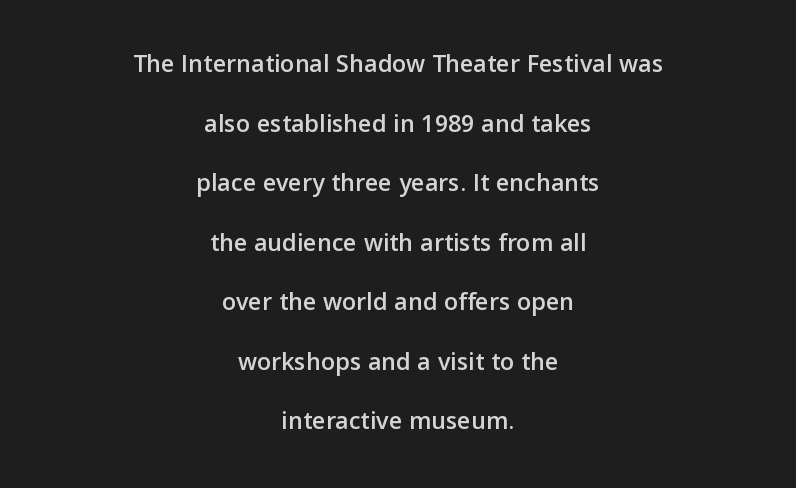
This is the regular roman posture of the typeface. This rendering uses center alignment, leaving both contours irregular but symmetric. The letters sit at their default tracking, neither squeezed nor spread. Beneath every word, the page is bare.
